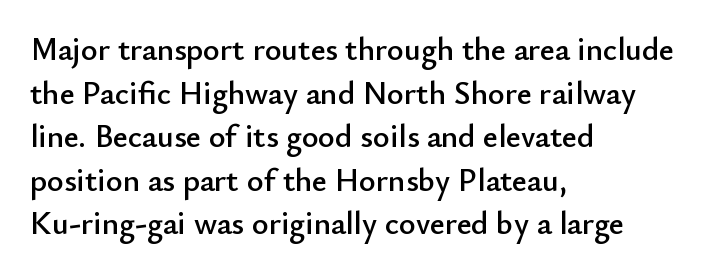
The image shows 32 px sans-serif type, upright; set left-aligned, normal line spacing (1.36x), normal letter spacing, not underlined; low stroke contrast and a small x-height.
